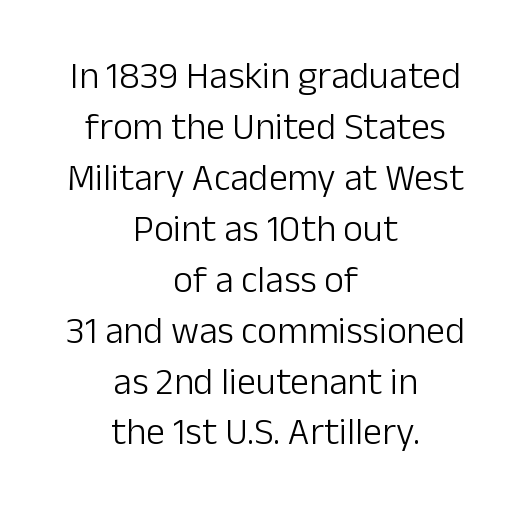
The image shows 38 px light sans-serif type, upright; set centered, normal line spacing (1.34x), normal letter spacing, not underlined; low stroke contrast and a medium x-height.
